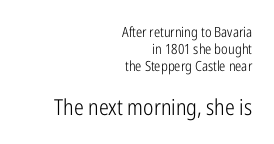
Q: Is the text bold? A: No.
Q: Is the text italic (slanted)? A: No, it is upright.
Q: Is the text underlined? A: No.
Q: How is the paragraph aligned? A: Right-aligned.
Q: Is the spacing between letters normal or unusually wide? A: Normal.
Q: Which block of text is set in a larger size, the first (top) or the second (bottom)? A: The second (bottom) one.
